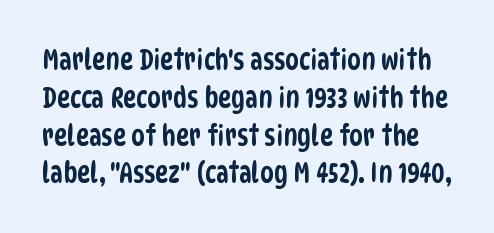
{"serif": "no", "width": "condensed", "stroke_contrast": "low", "x_height": "large", "monospaced": "no", "underline": "no", "line_spacing": "normal", "line_spacing_ratio": 1.35, "letter_spacing": "normal", "letter_spacing_em": 0.0, "glyph_px": 28}
